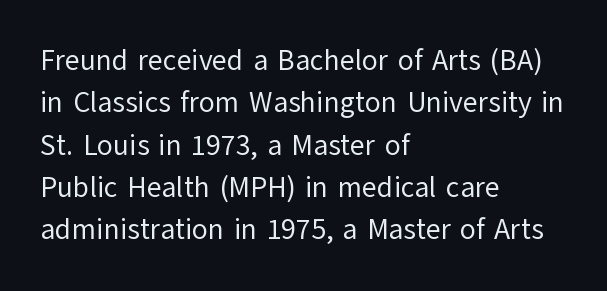
Quick note: not italic, upright. Nobody touched the tracking dial on this one. Teacher's note: observe the even left margin — that is flush-left alignment. No heavy texture on the line: the type isn't bold. Serifs: no, the terminals of the letterforms are clean. Each letter keeps its own natural width here, so spacing adapts to shape.
